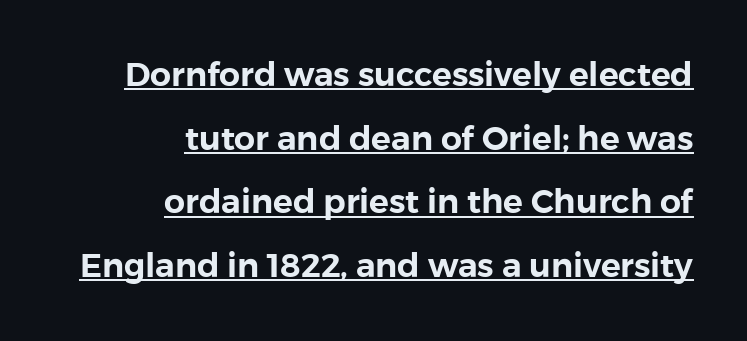
The image shows 33 px sans-serif type, upright; set right-aligned, loose line spacing (1.93x), normal letter spacing, underlined; a medium x-height.
